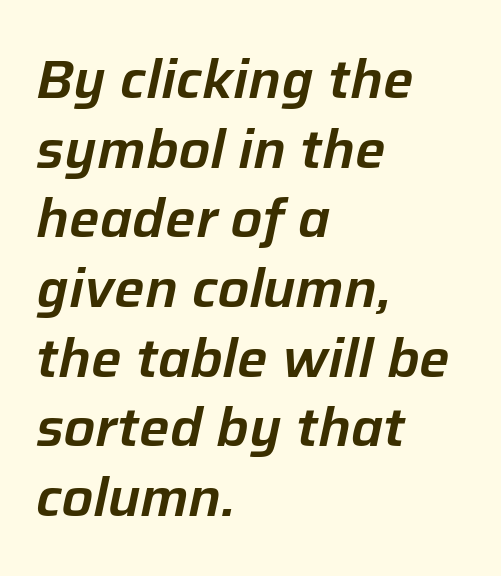
Rule under the text: the space is simply empty. There's an unmistakable incline to the writing here. The paragraph has a hard left edge and a soft right edge. Spacing verdict: proportional, widths tailored to each character.
